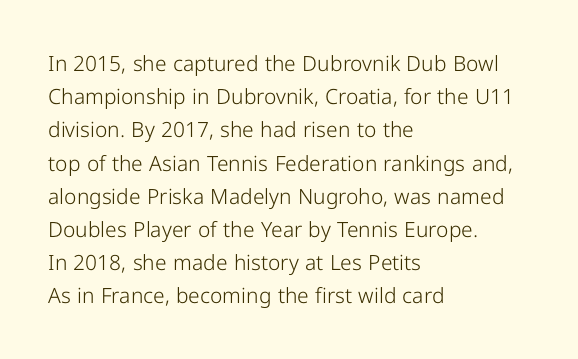
The face looks like a standard text weight, possibly lighter. Short and long lines alike share a common starting point at left. Vertically, the passage feels balanced, rows spaced as you'd expect. A bare baseline throughout the passage. Here the glyphs are tracked normally, forming tight word shapes.
